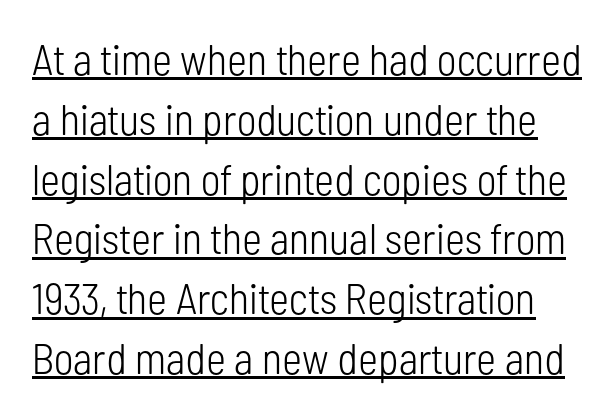
Q: Is the text bold? A: No.
Q: Is the text italic (slanted)? A: No, it is upright.
Q: Is the typeface a serif or a sans-serif typeface? A: Sans-serif.
Q: Is the text underlined? A: Yes.
Q: Is the spacing between letters normal or unusually wide? A: Normal.
Q: Is the spacing between lines tight, normal or loose? A: Normal.
Q: Width (condensed, normal, or wide)? A: Condensed.
Q: Stroke contrast? A: Low.
Q: x-height? A: Medium.
Q: Monospaced? A: No.
